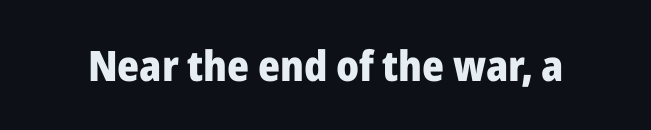
The image shows 42 px heavy sans-serif type, upright; set normal letter spacing, not underlined; low stroke contrast and a medium x-height.
